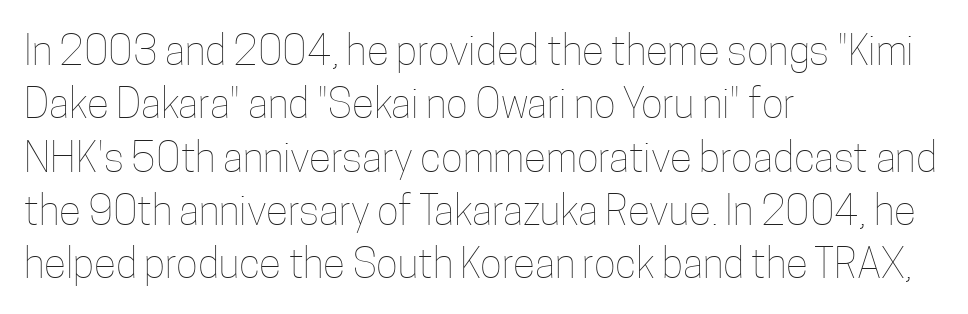
{"italic": "no", "bold": "no", "weight": "thin", "width": "condensed", "stroke_contrast": "low", "x_height": "medium", "monospaced": "no", "underline": "no", "align": "left", "line_spacing": "normal", "line_spacing_ratio": 1.3, "letter_spacing": "normal", "letter_spacing_em": 0.0, "glyph_px": 41}
